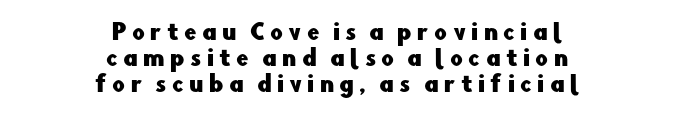
{"italic": "no", "underline": "no", "align": "center", "line_spacing_ratio": 1.19, "letter_spacing": "wide", "letter_spacing_em": 0.24, "glyph_px": 22}
